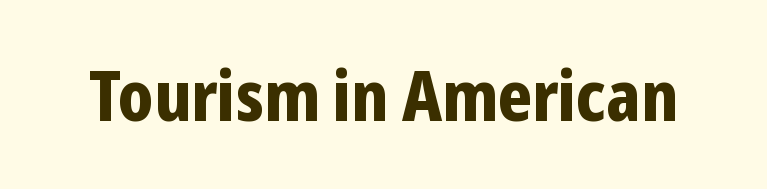
Students, this is bold: see how much ink each stroke carries. Style check: upright. Nobody drew a line under any word here. Serifs: no, the terminals of the letterforms are clean. These lines keep a tight, regular rhythm from letter to letter. A typesetter would call this proportional, since set widths differ per character.
